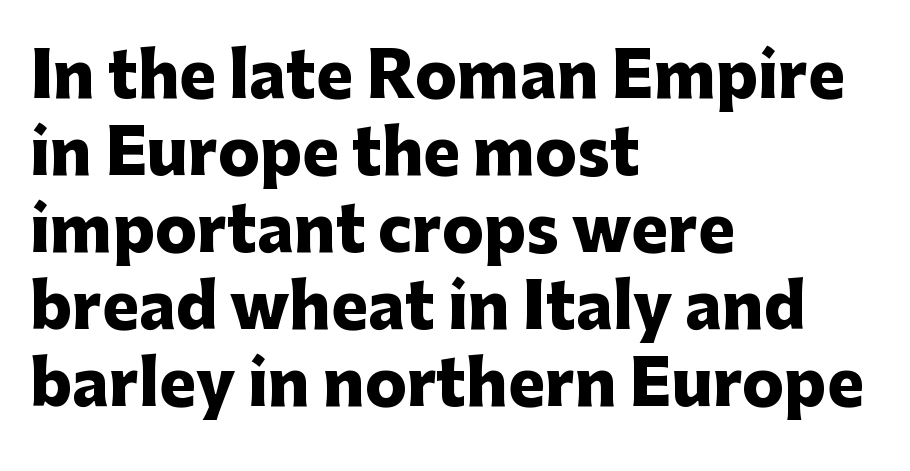
Descenders are the only things crossing below the line. Quick note: not italic, upright. These lines carry a lot of weight — the face is fully bold. These lines are rendered in a variable-pitch font. Which margin do the lines hug? The left one — the right edge is uneven.
